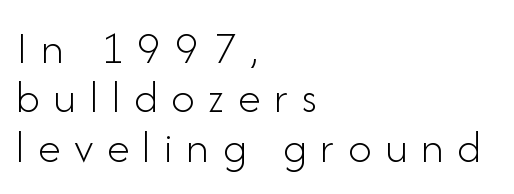
{"serif": "no", "italic": "no", "bold": "no", "weight": "light", "width": "normal", "stroke_contrast": "low", "x_height": "small", "monospaced": "no", "underline": "no", "align": "left", "line_spacing": "tight", "line_spacing_ratio": 1.05, "letter_spacing": "wide", "letter_spacing_em": 0.28, "glyph_px": 47}
